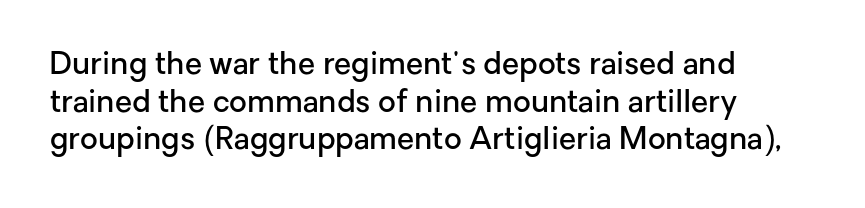
{"serif": "no", "italic": "no", "bold": "semi", "weight": "semibold", "width": "normal", "stroke_contrast": "low", "x_height": "medium", "monospaced": "no", "underline": "no", "align": "left", "line_spacing_ratio": 1.21, "letter_spacing": "normal", "letter_spacing_em": 0.0, "glyph_px": 31}
